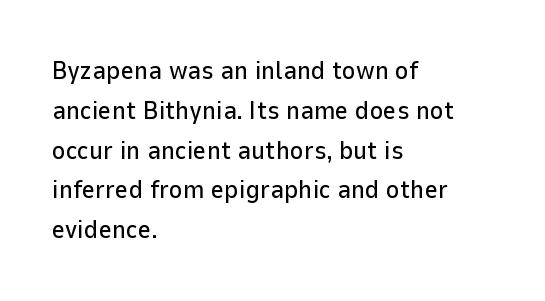
How would I describe the line gaps? Plain and ordinary. Does extra space separate the letters? No, they use regular spacing. These lines stack with their left ends in a neat column. Underlining? Definitely not there. Quick note: not italic, upright.
